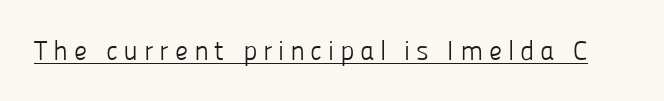
The image shows 27 px text type, upright; set unusually wide letter spacing (+0.21 em), underlined.
